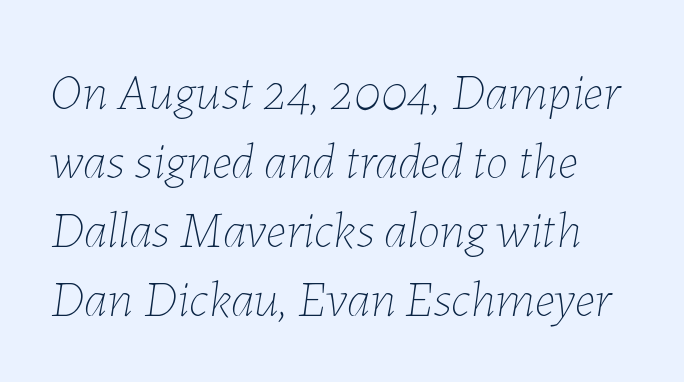
Q: Is the text bold? A: No.
Q: Is the text italic (slanted)? A: Yes, it leans right by about 7 degrees.
Q: Is the text underlined? A: No.
Q: Is the spacing between letters normal or unusually wide? A: Normal.
Q: Is the spacing between lines tight, normal or loose? A: Normal.
Q: Width (condensed, normal, or wide)? A: Normal.
Q: Stroke contrast? A: Low.
Q: x-height? A: Medium.
Q: Monospaced? A: No.
